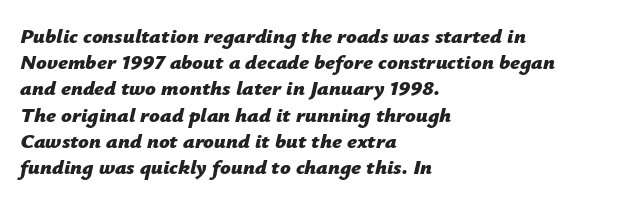
The axis of the letterforms is tilted away from vertical. The space between consecutive lines is moderate. The rendering uses a bold face; every stroke is thick and dark. The face used here is rendered with its standard letterfit.
